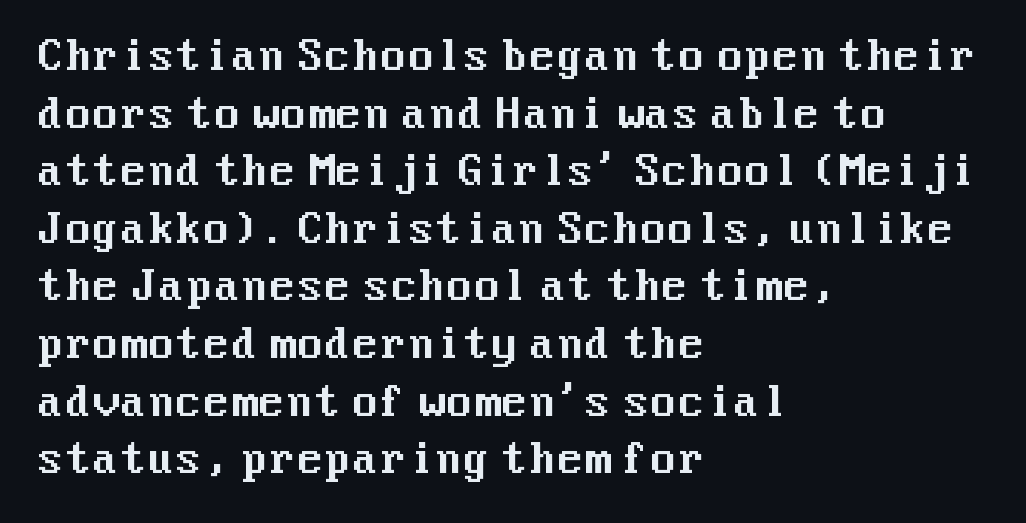
{"serif": "no", "italic": "no", "width": "normal", "stroke_contrast": "medium", "x_height": "medium", "underline": "no", "align": "left", "line_spacing": "normal", "line_spacing_ratio": 1.44, "letter_spacing": "normal", "letter_spacing_em": 0.0, "glyph_px": 40}
